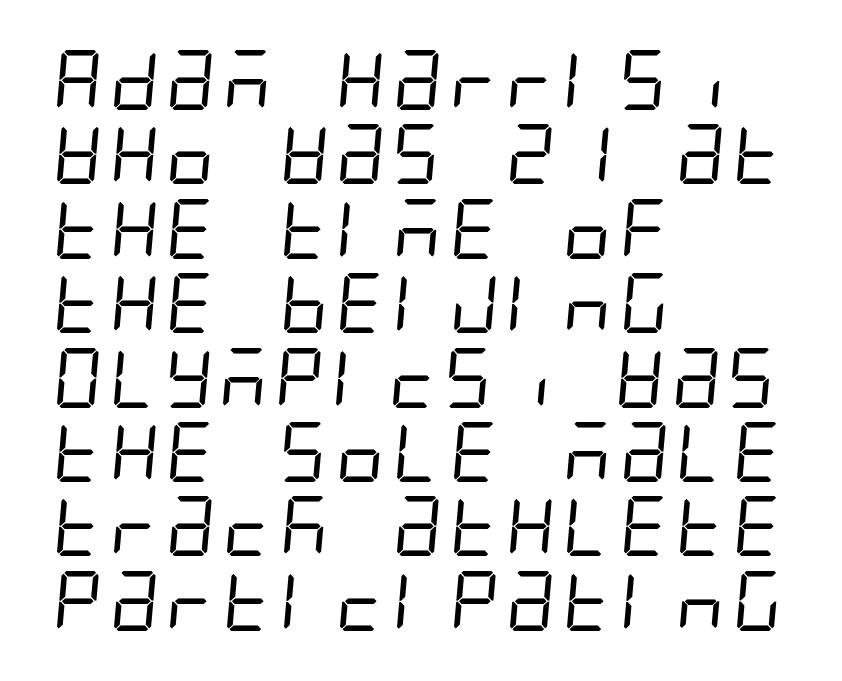
{"serif": "no", "bold": "no", "weight": "regular", "width": "condensed", "stroke_contrast": "low", "x_height": "large", "underline": "no", "align": "left", "line_spacing_ratio": 1.24, "letter_spacing": "normal", "letter_spacing_em": 0.0, "glyph_px": 60}
